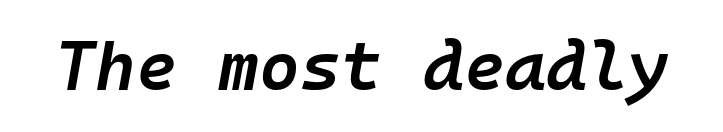
Slanted lettering throughout. The gaps between neighbouring characters are ordinary and unremarkable. A clean baseline with only descenders dipping below it. Think of a typewriter: that constant character pitch is what you see here.
